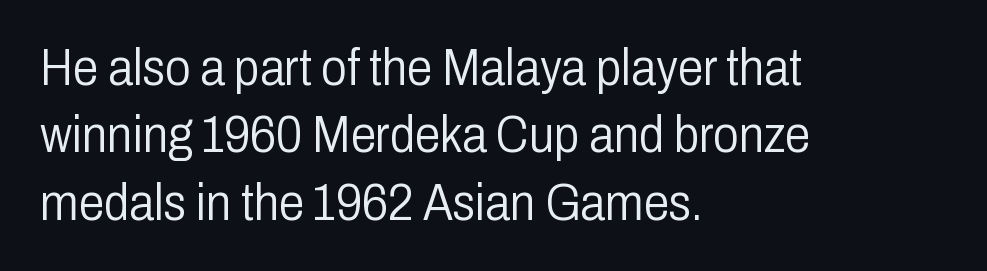
{"serif": "no", "italic": "no", "bold": "no", "weight": "light", "width": "condensed", "stroke_contrast": "low", "x_height": "medium", "monospaced": "no", "underline": "no", "align": "left", "line_spacing": "normal", "line_spacing_ratio": 1.32, "letter_spacing": "normal", "letter_spacing_em": 0.0, "glyph_px": 51}
